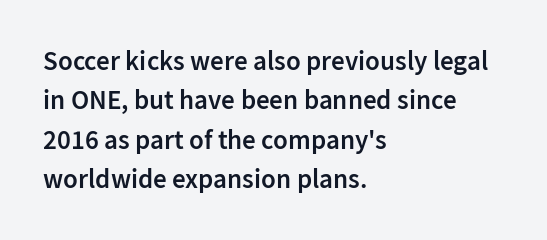
Q: Is the text bold? A: Semi-bold.
Q: Is the text italic (slanted)? A: No, it is upright.
Q: Is the text underlined? A: No.
Q: How is the paragraph aligned? A: Left-aligned.
Q: Is the spacing between letters normal or unusually wide? A: Normal.
Q: Is the spacing between lines tight, normal or loose? A: Normal.
